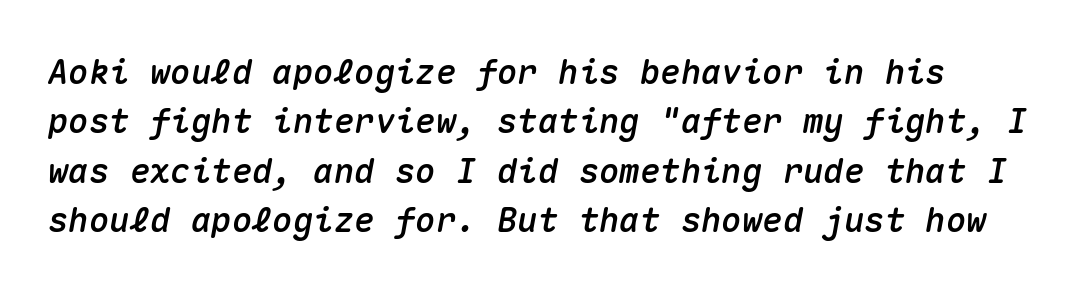
Inter-character spacing is left at the font's built-in metrics. The rendering uses a moderate line-height, typical for paragraphs. The passage shown is typed in a monospace face where columns stay perfectly aligned. The face used here has a pronounced slope to its letters. The gap between lines stays unmarked.
